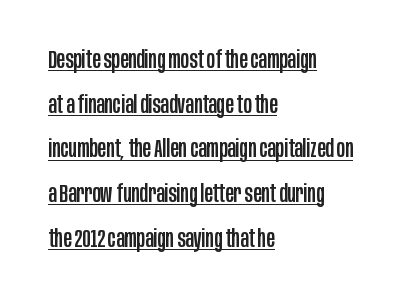
The image shows 25 px text type, upright; set left-aligned, line spacing 1.79x, normal letter spacing, underlined.
